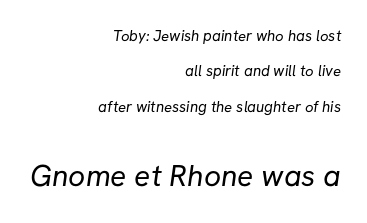
Baseline-to-baseline distance is far greater than the letter height. The block sitting lower on the canvas is the one with enlarged characters. Serifs: no, the terminals of the letterforms are clean. Descender tails drop into unmarked territory.
